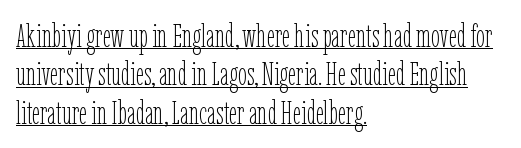
The image shows 32 px thin, condensed type, upright; set left-aligned, line spacing 1.2x, normal letter spacing, underlined; low stroke contrast and a medium x-height.
